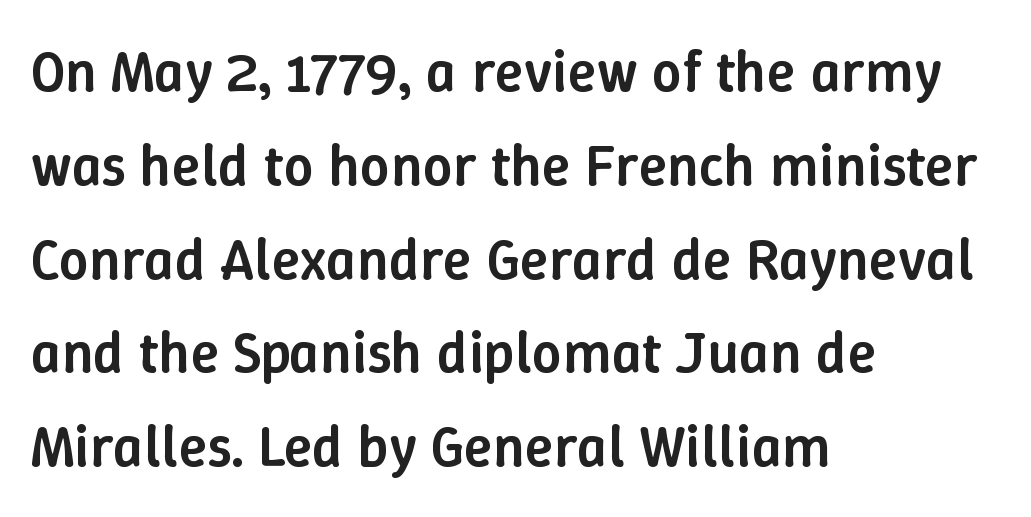
The image shows 59 px semibold type, upright; set left-aligned, normal line spacing (1.59x), normal letter spacing, not underlined; low stroke contrast and a medium x-height.
